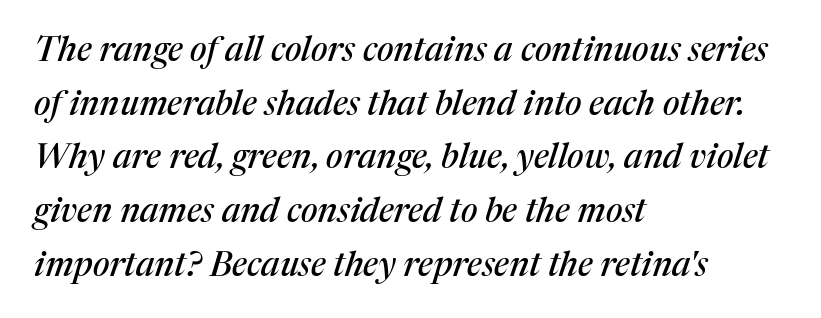
Normally led — the rows are evenly, conventionally spaced. Check under the words: just untouched page. Note the varied advance widths — an 'i' is clearly narrower than an 'm'. This rendering uses left alignment, leaving the right contour irregular.
